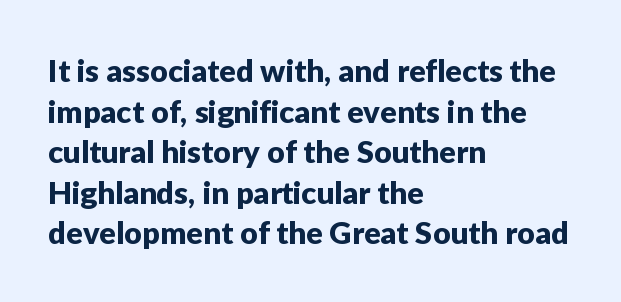
The image shows 31 px sans-serif type, upright; set left-aligned, normal line spacing (1.31x), normal letter spacing, not underlined; low stroke contrast and a medium x-height.
